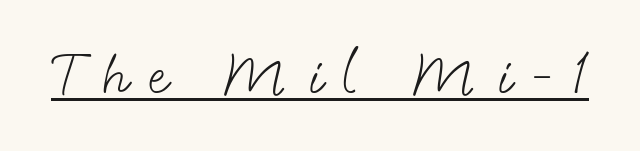
Stroke mass is kept to a normal reading level or below. Characters follow at a spacing far wider than the type designer built in. Stroke terminals: plain, sans-serif. Each letter keeps its own natural width here, so spacing adapts to shape. Every word sits above its own underline.
